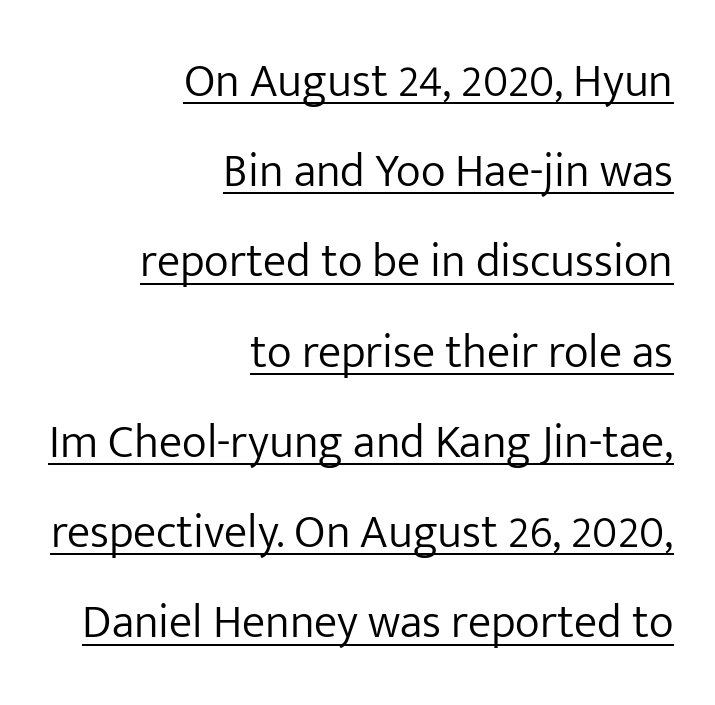
The leading is generous, giving the passage an open texture. The passage shown is underscored from start to finish. Is there any slant? The stems are plumb. The weight would be labelled regular, book, light, or lighter still. Does the type have serifs? No, each stem ends abruptly. Nothing unusual about the tracking: characters are spaced as the font intends.
